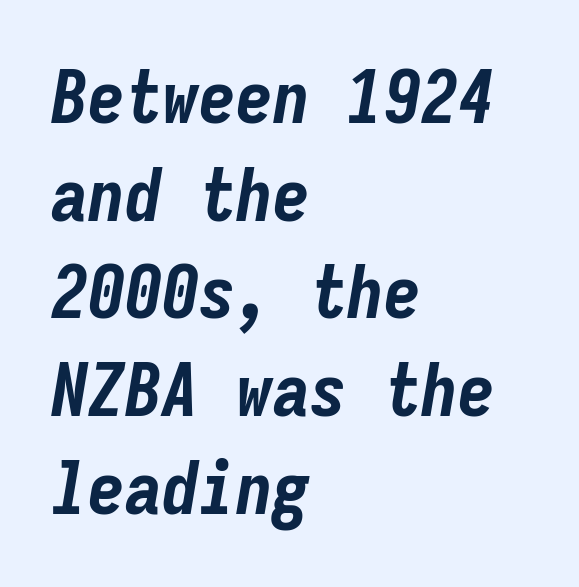
The typesetting leans heavy: a genuine bold. Left-aligned paragraph, ragged on the right. Notice how descenders clear the ascenders below comfortably — that's standard leading. The glyphs look as if they've been sheared to an angle.
